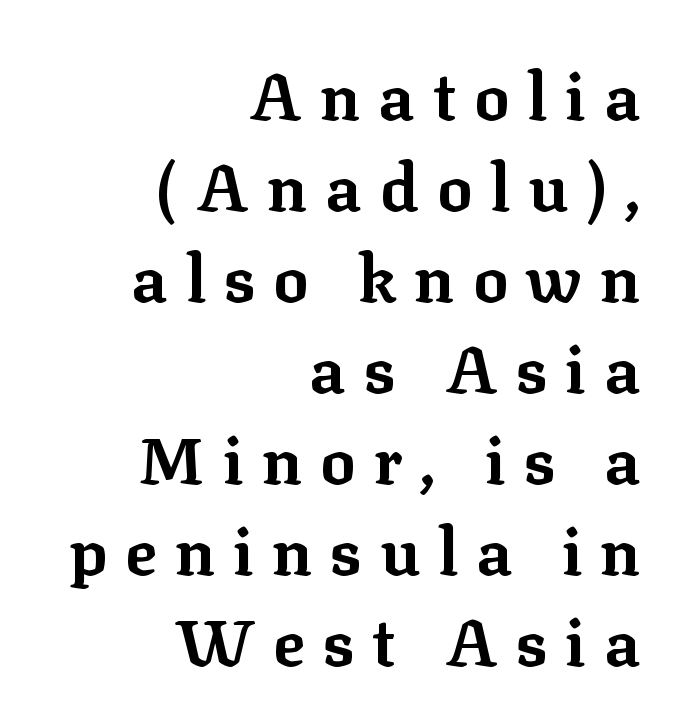
The image shows 66 px bold serif type, upright; set right-aligned, normal line spacing (1.38x), unusually wide letter spacing (+0.27 em), not underlined; low stroke contrast and a medium x-height.
